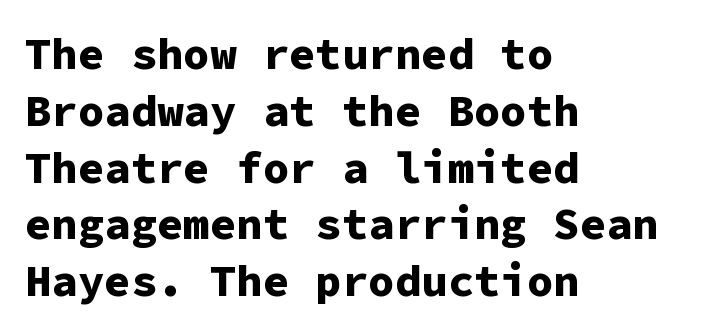
The image shows 44 px bold sans-serif type, upright, monospaced; set left-aligned, normal line spacing (1.29x), normal letter spacing, not underlined; low stroke contrast and a medium x-height.
